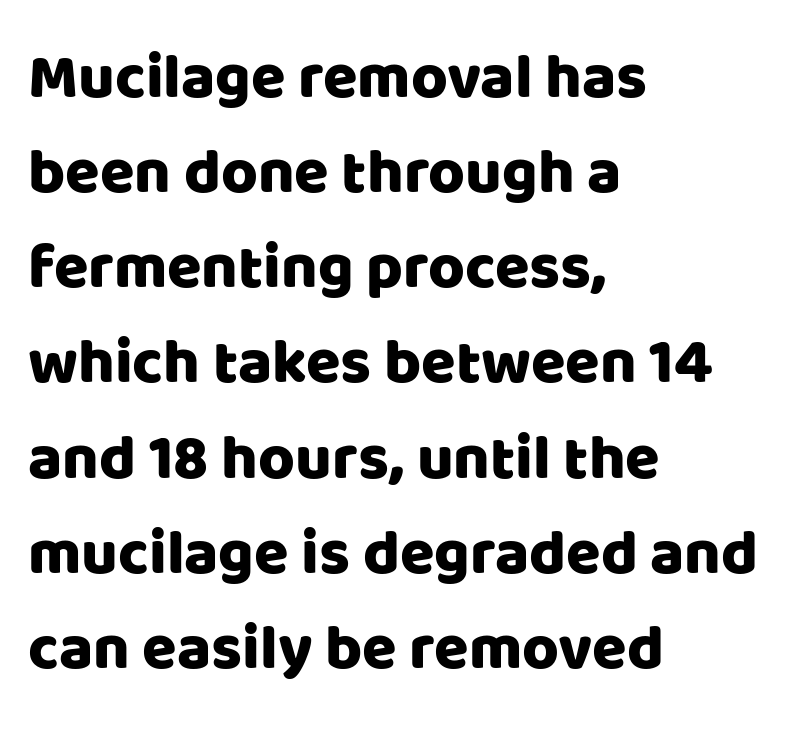
The image shows 63 px sans-serif type, upright; set left-aligned, normal line spacing (1.51x), normal letter spacing, not underlined; low stroke contrast and a large x-height.
